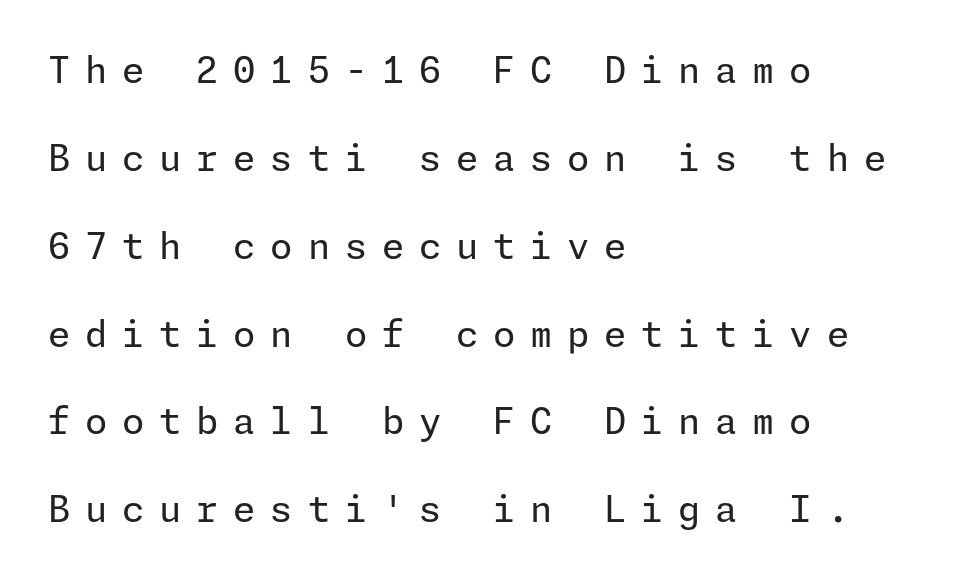
Q: Is the text bold? A: No.
Q: Is the text italic (slanted)? A: No, it is upright.
Q: Is the typeface a serif or a sans-serif typeface? A: Sans-serif.
Q: Is the text underlined? A: No.
Q: How is the paragraph aligned? A: Left-aligned.
Q: Is the spacing between letters normal or unusually wide? A: Unusually wide.
Q: Is the spacing between lines tight, normal or loose? A: Loose.
Q: Width (condensed, normal, or wide)? A: Normal.
Q: Stroke contrast? A: Low.
Q: x-height? A: Medium.
